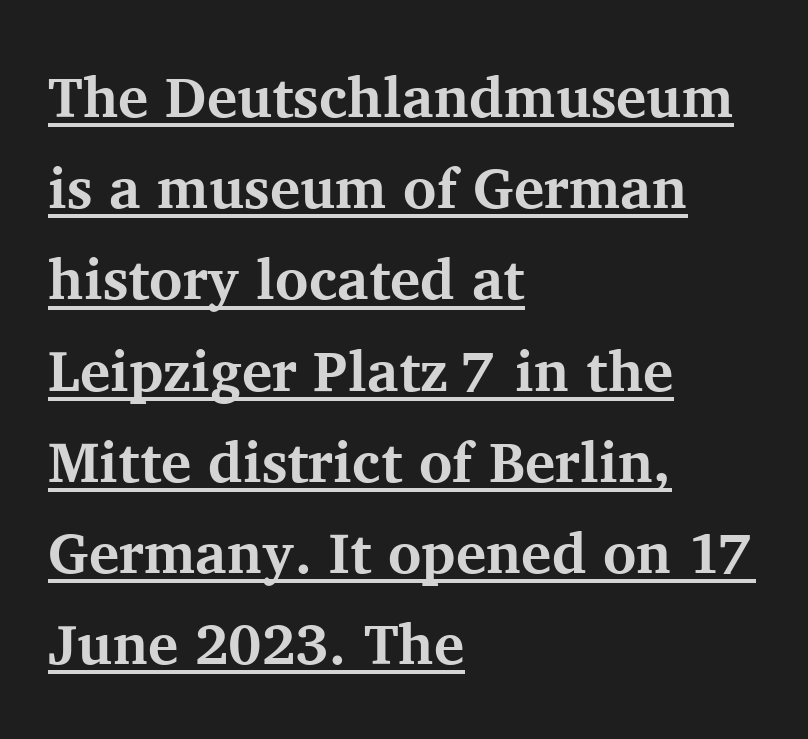
The image shows 57 px bold serif type, upright; set left-aligned, normal line spacing (1.6x), normal letter spacing, underlined; medium stroke contrast and a medium x-height.
